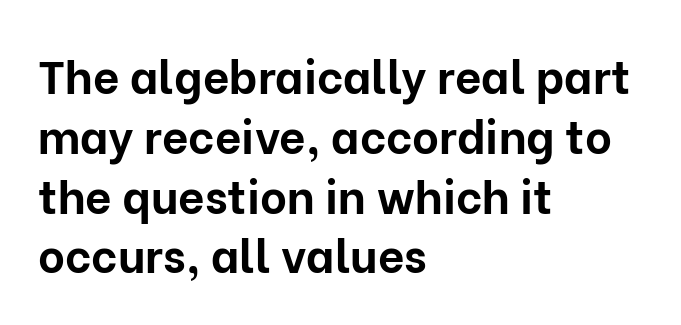
The image shows 46 px bold sans-serif type, upright; set left-aligned, normal line spacing (1.3x), normal letter spacing, not underlined; low stroke contrast and a medium x-height.
